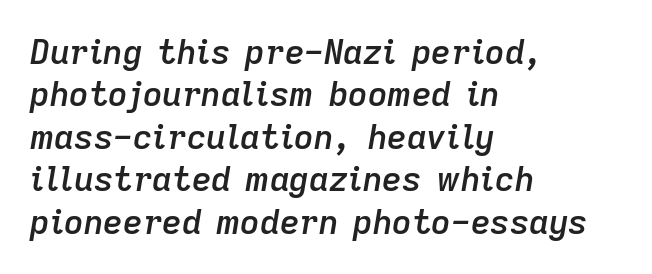
The image shows 34 px semibold type, italic (leaning right); set left-aligned, normal line spacing (1.25x), normal letter spacing, not underlined; low stroke contrast and a medium x-height.
